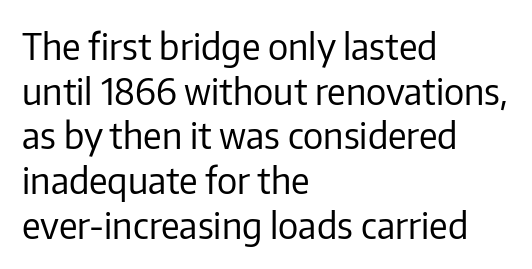
The image shows 36 px regular-weight sans-serif type, upright; set left-aligned, line spacing 1.24x, normal letter spacing, not underlined; low stroke contrast and a medium x-height.
